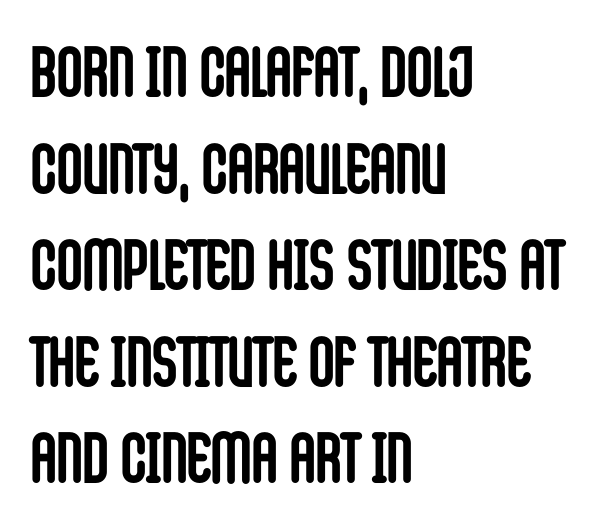
Do the characters align in a grid? No, the font is proportional. Clear beneath every line of the passage. Compared with typical body copy, the letter spacing here is the same. The typeface chosen for these lines omits serifs. Left-aligned paragraph, ragged on the right.
